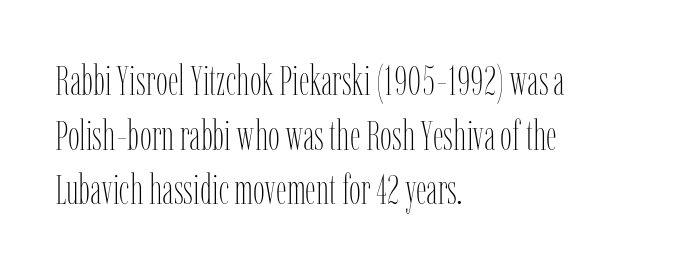
There is no visible air inserted between adjacent glyphs. The leading is moderate, giving the passage an even texture. Unlike italic type, these characters show no tilt at all. Descenders hang freely into open space. Bold? No — there's no thickening of the strokes.
